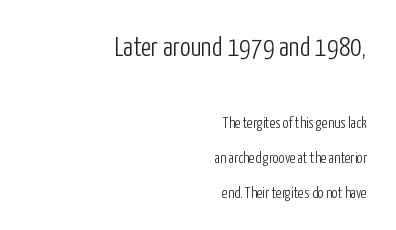
Q: Is the text bold? A: No.
Q: Is the text italic (slanted)? A: No, it is upright.
Q: Is the text underlined? A: No.
Q: How is the paragraph aligned? A: Right-aligned.
Q: Is the spacing between letters normal or unusually wide? A: Normal.
Q: Is the spacing between lines tight, normal or loose? A: Loose.
Q: Which block of text is set in a larger size, the first (top) or the second (bottom)? A: The first (top) one.
